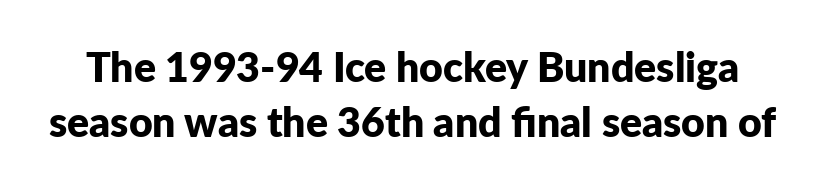
Q: Is the text bold? A: Yes.
Q: Is the text italic (slanted)? A: No, it is upright.
Q: Is the typeface a serif or a sans-serif typeface? A: Sans-serif.
Q: Is the text underlined? A: No.
Q: Is the spacing between letters normal or unusually wide? A: Normal.
Q: Is the spacing between lines tight, normal or loose? A: Normal.
Q: Width (condensed, normal, or wide)? A: Normal.
Q: Stroke contrast? A: Low.
Q: x-height? A: Medium.
Q: Monospaced? A: No.
